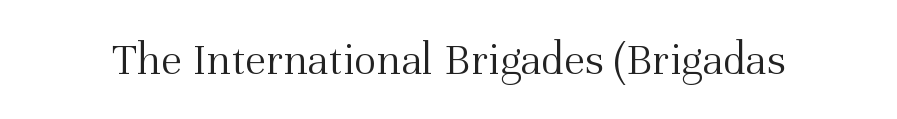
Q: Is the text bold? A: No.
Q: Is the text italic (slanted)? A: No, it is upright.
Q: Is the typeface a serif or a sans-serif typeface? A: Serif.
Q: Is the text underlined? A: No.
Q: Is the spacing between letters normal or unusually wide? A: Normal.
Q: Width (condensed, normal, or wide)? A: Normal.
Q: Stroke contrast? A: Medium.
Q: x-height? A: Medium.
Q: Monospaced? A: No.
